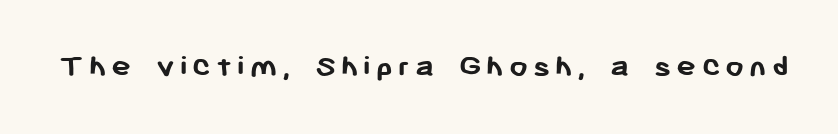
{"serif": "no", "italic": "no", "bold": "yes", "weight": "semibold", "width": "normal", "stroke_contrast": "low", "x_height": "medium", "monospaced": "no", "underline": "no", "glyph_px": 33}
